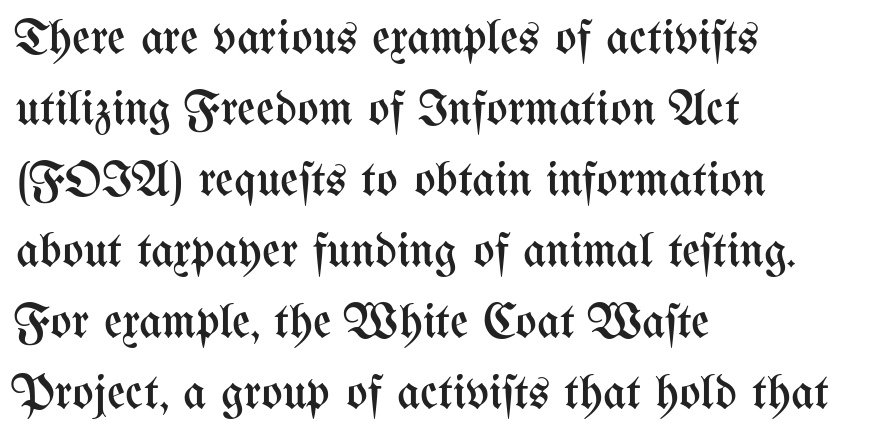
The image shows 50 px regular-weight, condensed type, upright; set left-aligned, normal line spacing (1.42x), normal letter spacing, not underlined; medium stroke contrast and a medium x-height.
